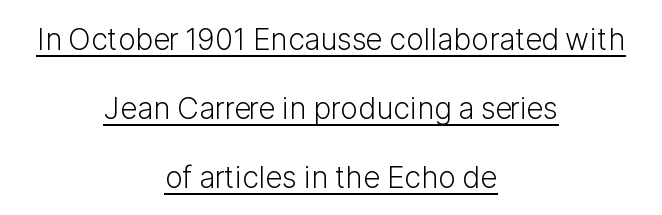
{"serif": "no", "italic": "no", "bold": "no", "weight": "light", "width": "normal", "stroke_contrast": "low", "x_height": "medium", "monospaced": "no", "underline": "yes", "align": "center", "line_spacing": "loose", "line_spacing_ratio": 2.3, "letter_spacing": "normal", "letter_spacing_em": 0.0, "glyph_px": 30}
